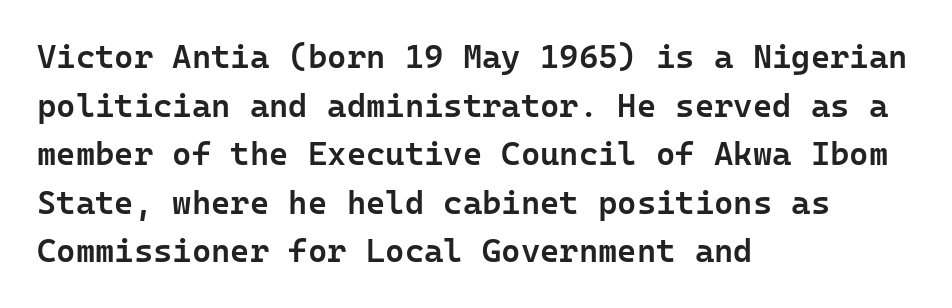
{"serif": "no", "italic": "no", "bold": "semi", "weight": "semibold", "width": "normal", "stroke_contrast": "low", "x_height": "medium", "underline": "no", "align": "left", "line_spacing": "normal", "line_spacing_ratio": 1.47, "letter_spacing": "normal", "letter_spacing_em": 0.0, "glyph_px": 33}
